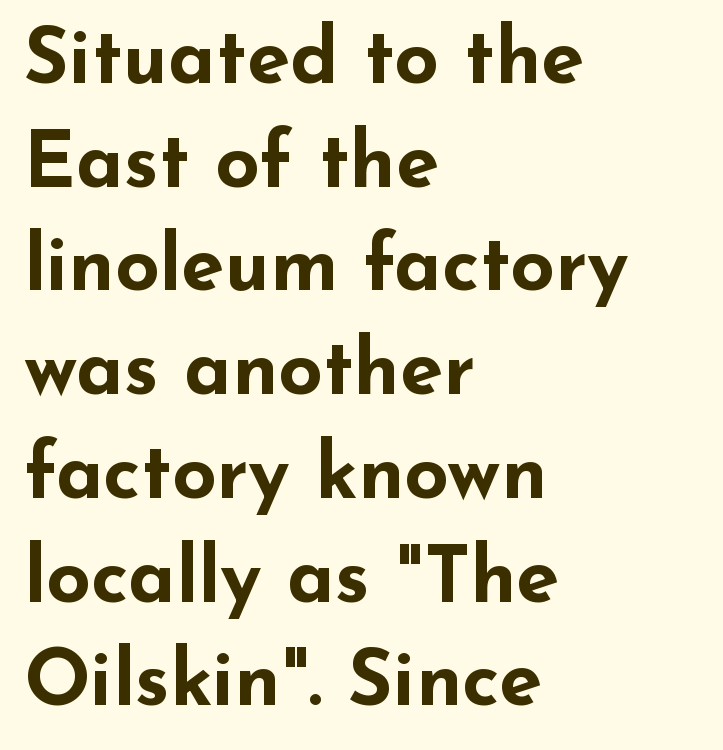
Q: Is the text bold? A: Yes.
Q: Is the text italic (slanted)? A: No, it is upright.
Q: Is the typeface a serif or a sans-serif typeface? A: Sans-serif.
Q: Is the text underlined? A: No.
Q: How is the paragraph aligned? A: Left-aligned.
Q: Is the spacing between letters normal or unusually wide? A: Normal.
Q: Is the spacing between lines tight, normal or loose? A: Normal.
Q: Width (condensed, normal, or wide)? A: Wide.
Q: Stroke contrast? A: Low.
Q: x-height? A: Small.
Q: Monospaced? A: No.
